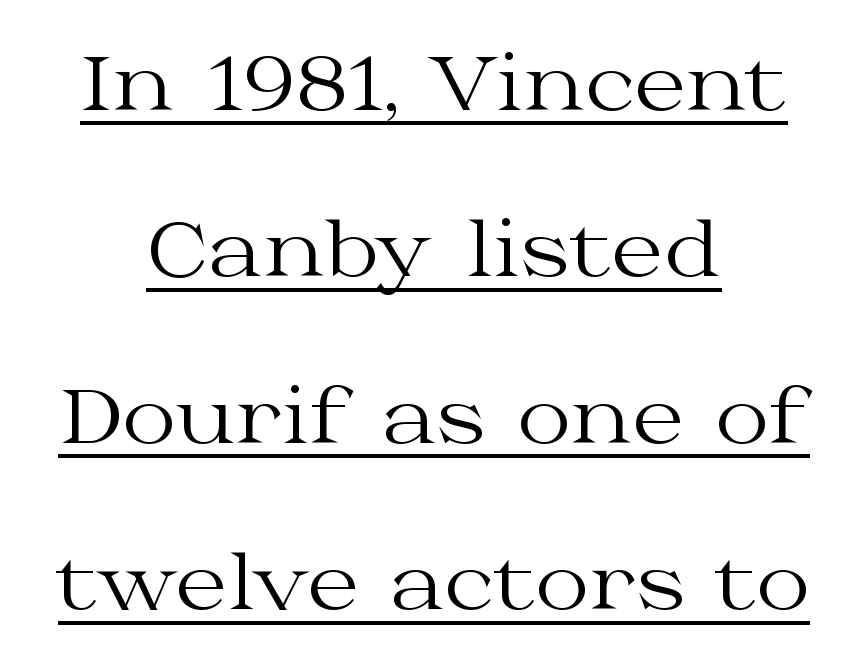
Q: Is the text bold? A: No.
Q: Is the text italic (slanted)? A: No, it is upright.
Q: Is the typeface a serif or a sans-serif typeface? A: Serif.
Q: Is the text underlined? A: Yes.
Q: How is the paragraph aligned? A: Centered.
Q: Is the spacing between letters normal or unusually wide? A: Normal.
Q: Is the spacing between lines tight, normal or loose? A: Loose.
Q: Width (condensed, normal, or wide)? A: Wide.
Q: Stroke contrast? A: Medium.
Q: x-height? A: Medium.
Q: Monospaced? A: No.
